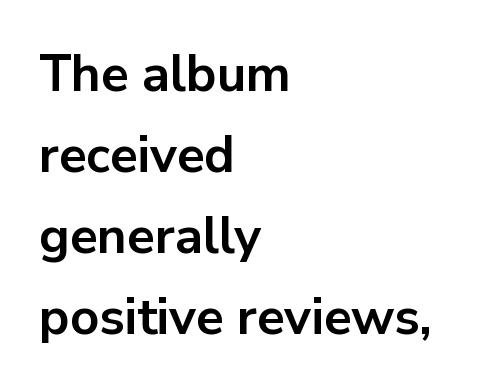
These lines keep a tight, regular rhythm from letter to letter. The space between consecutive lines is moderate. Ascenders rise straight up at ninety degrees. The area under the type is left untouched. This is heavy type, rendered in bold.
